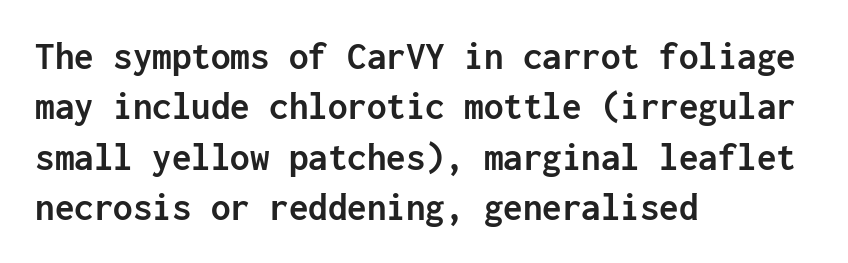
Q: Is the text bold? A: Yes.
Q: Is the text italic (slanted)? A: No, it is upright.
Q: Is the typeface a serif or a sans-serif typeface? A: Sans-serif.
Q: Is the text underlined? A: No.
Q: How is the paragraph aligned? A: Left-aligned.
Q: Is the spacing between letters normal or unusually wide? A: Normal.
Q: Is the spacing between lines tight, normal or loose? A: Normal.
Q: Width (condensed, normal, or wide)? A: Normal.
Q: Stroke contrast? A: Low.
Q: x-height? A: Medium.
Q: Monospaced? A: Yes.
